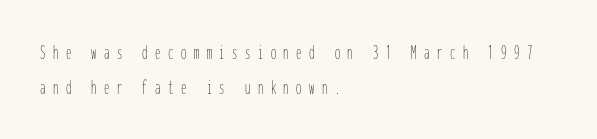
Q: Is the text bold? A: No.
Q: Is the text italic (slanted)? A: No, it is upright.
Q: Is the text underlined? A: No.
Q: How is the paragraph aligned? A: Left-aligned.
Q: Is the spacing between letters normal or unusually wide? A: Unusually wide.
Q: Is the spacing between lines tight, normal or loose? A: Normal.
